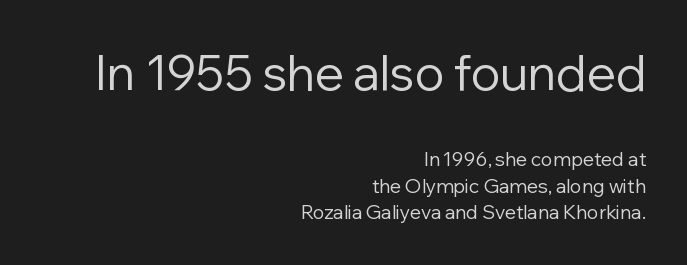
{"serif": "no", "italic": "no", "bold": "no", "weight": "regular", "width": "normal", "stroke_contrast": "low", "x_height": "medium", "monospaced": "no", "underline": "no", "align": "right", "line_spacing": "normal", "line_spacing_ratio": 1.39, "letter_spacing": "normal", "letter_spacing_em": 0.0, "larger_block": "first", "size_ratio": 2.53, "glyph_px": 48}
